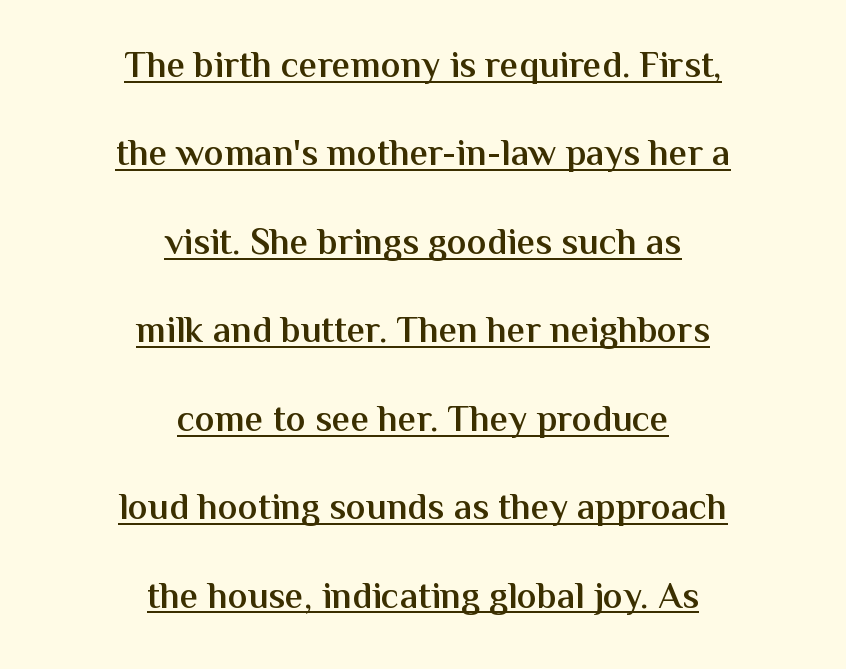
Q: Is the text bold? A: Semi-bold.
Q: Is the text italic (slanted)? A: No, it is upright.
Q: Is the typeface a serif or a sans-serif typeface? A: Sans-serif.
Q: Is the text underlined? A: Yes.
Q: How is the paragraph aligned? A: Centered.
Q: Is the spacing between letters normal or unusually wide? A: Normal.
Q: Is the spacing between lines tight, normal or loose? A: Loose.
Q: Width (condensed, normal, or wide)? A: Normal.
Q: Stroke contrast? A: Medium.
Q: x-height? A: Medium.
Q: Monospaced? A: No.
